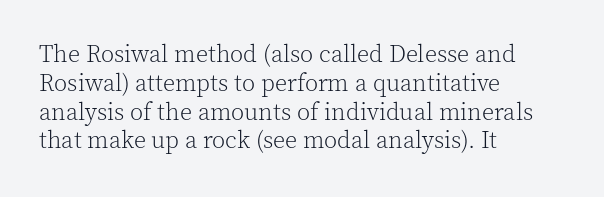
{"italic": "no", "bold": "no", "underline": "no", "align": "left", "line_spacing_ratio": 1.2, "letter_spacing": "normal", "letter_spacing_em": 0.0, "glyph_px": 24}
